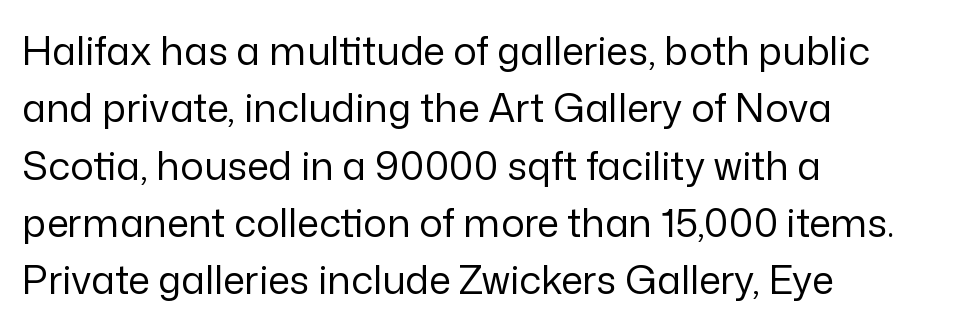
The vertical gap from one line to the next is medium. In terms of letterspacing, this is plain default setting. Grotesque or geometric, the face here clearly has no serifs. The font sits on the lighter half of the weight spectrum, regular included. The words here are not underlined.
